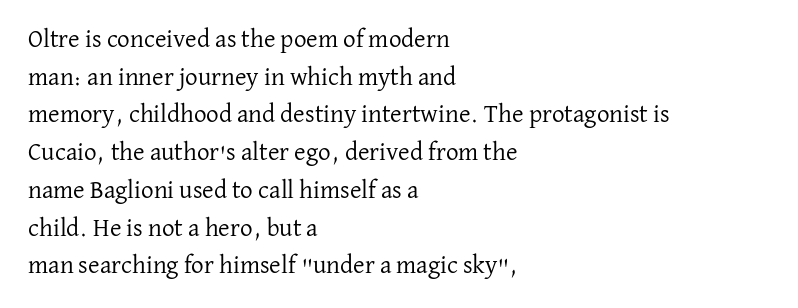
Q: Is the text bold? A: No.
Q: Is the text italic (slanted)? A: No, it is upright.
Q: Is the text underlined? A: No.
Q: How is the paragraph aligned? A: Left-aligned.
Q: Is the spacing between letters normal or unusually wide? A: Normal.
Q: Is the spacing between lines tight, normal or loose? A: Normal.
